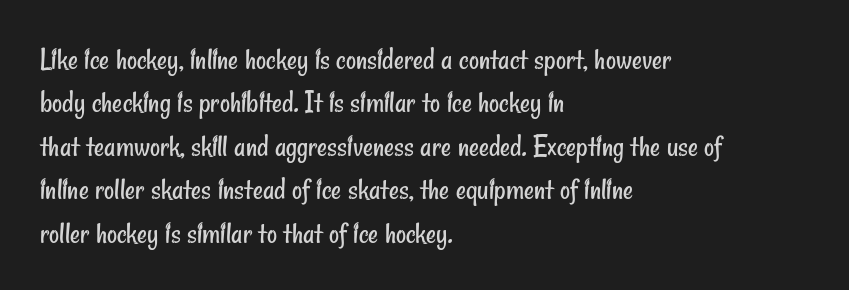
{"serif": "no", "bold": "no", "weight": "regular", "width": "condensed", "stroke_contrast": "low", "x_height": "small", "monospaced": "no", "underline": "no", "align": "left", "line_spacing": "normal", "line_spacing_ratio": 1.4, "letter_spacing": "normal", "letter_spacing_em": 0.0, "glyph_px": 31}
